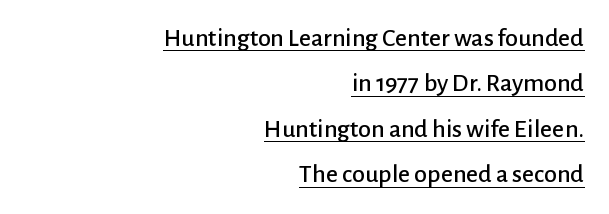
The image shows 26 px text type, upright; set right-aligned, line spacing 1.75x, normal letter spacing, underlined.
